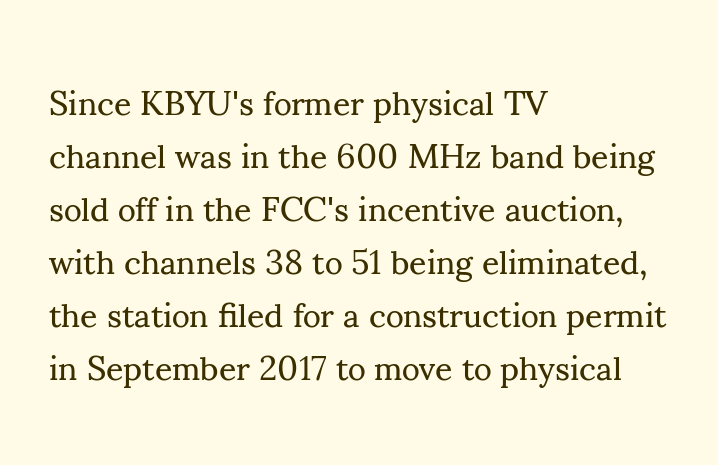
{"serif": "yes", "italic": "no", "bold": "no", "weight": "regular", "width": "normal", "stroke_contrast": "medium", "x_height": "small", "monospaced": "no", "underline": "no", "align": "left", "line_spacing": "normal", "line_spacing_ratio": 1.56, "letter_spacing": "normal", "letter_spacing_em": 0.0, "glyph_px": 34}
